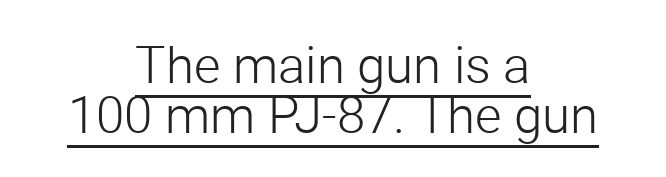
The rendered words wear a rule along their underside. The space between consecutive lines is stingy. Do the letters lean? They stand straight. The letterforms sit shoulder to shoulder at normal distance. Each line is balanced around a shared central axis. Here the designer chose a conventional face with non-uniform glyph widths.
